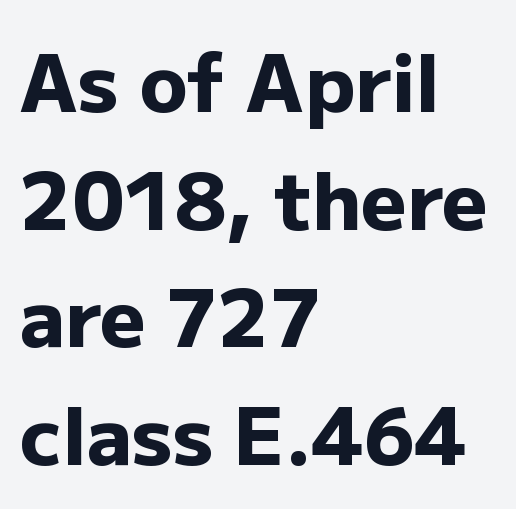
The image shows 79 px heavy sans-serif type, upright; set left-aligned, normal line spacing (1.49x), normal letter spacing, not underlined; low stroke contrast and a medium x-height.
